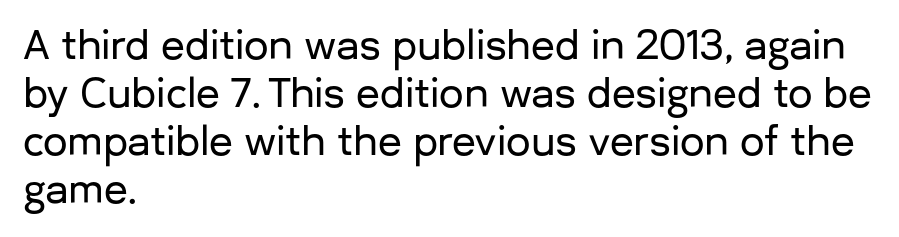
This rendering leaves character spacing at its baseline value. The passage shown is typed in a proportional face where columns would drift. The rendering shows plain stroke endings on the letterforms — a sans-serif design. The letters stand upright; this is a roman face. Horizontally, the lines are justified to the leading edge only.
